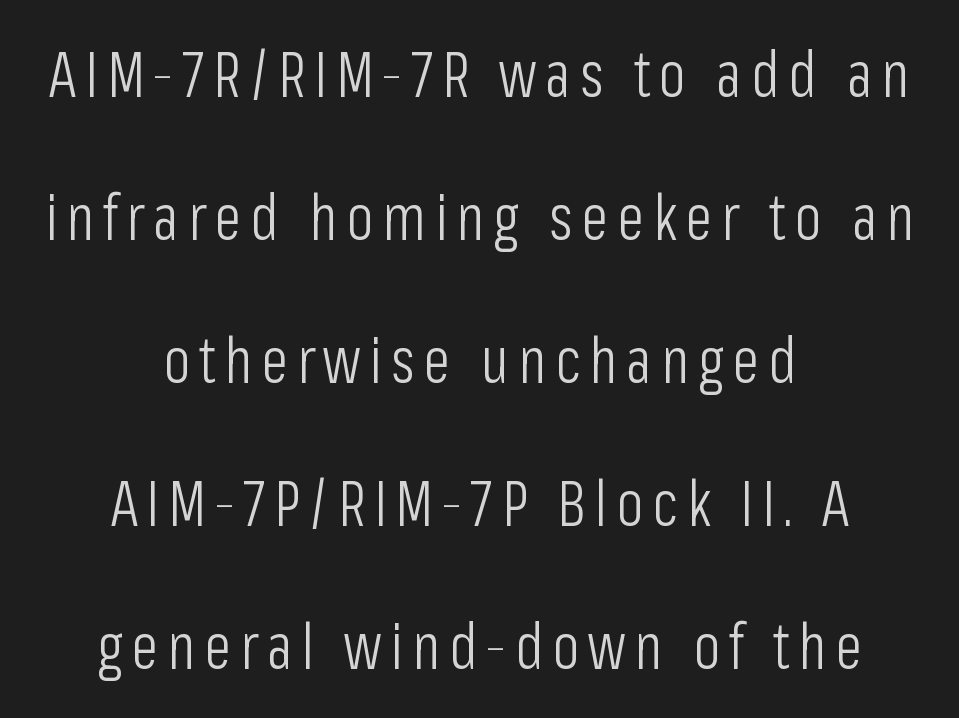
{"serif": "no", "italic": "no", "bold": "no", "weight": "light", "width": "condensed", "stroke_contrast": "low", "x_height": "medium", "monospaced": "no", "underline": "no", "align": "center", "line_spacing": "loose", "line_spacing_ratio": 2.27, "glyph_px": 63}
